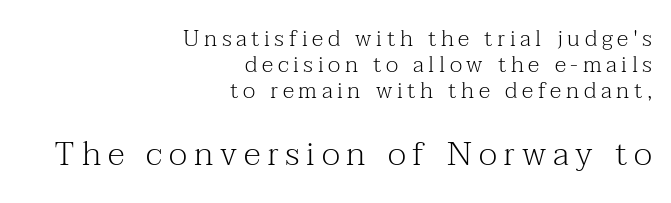
{"serif": "yes", "italic": "no", "bold": "no", "weight": "light", "width": "normal", "stroke_contrast": "medium", "x_height": "medium", "monospaced": "no", "underline": "no", "align": "right", "line_spacing": "tight", "line_spacing_ratio": 1.14, "letter_spacing": "wide", "letter_spacing_em": 0.2, "larger_block": "second", "size_ratio": 1.48, "glyph_px": 34}
